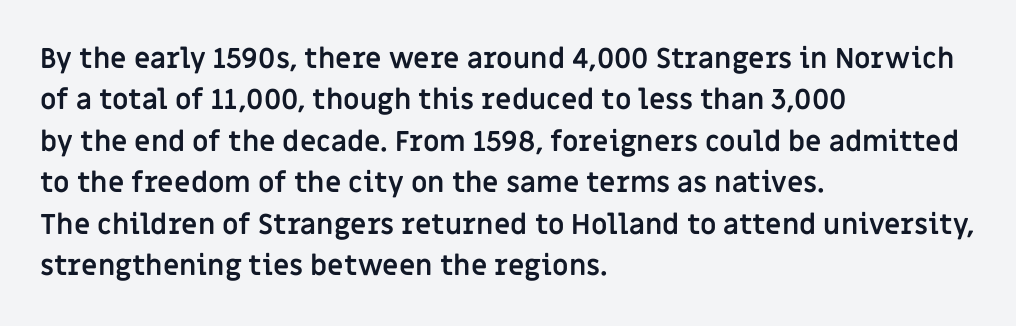
Weight: bold. Look at the tracking — it's just the regular setting, nothing added. Grotesque or geometric, the face here clearly has no serifs. Character widths vary here, with narrow letters taking less room than wide ones. Horizontal bands of white between lines are of average thickness. Does the lettering tilt? It doesn't — this is upright.
